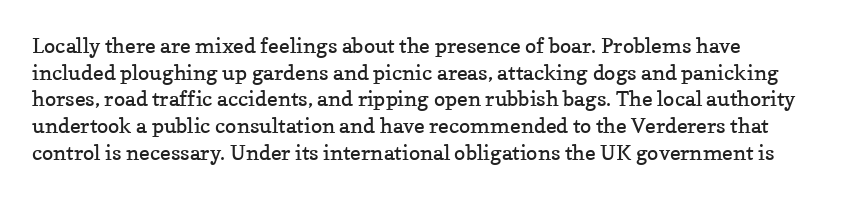
{"italic": "no", "bold": "no", "underline": "no", "line_spacing": "normal", "line_spacing_ratio": 1.27, "letter_spacing": "normal", "letter_spacing_em": 0.0, "glyph_px": 21}
